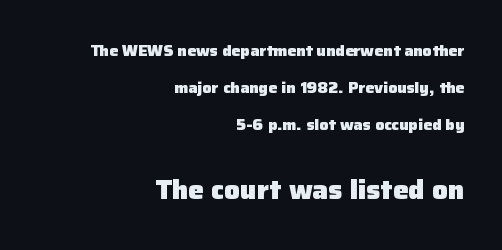
{"italic": "no", "bold": "yes", "underline": "no", "align": "right", "line_spacing": "loose", "line_spacing_ratio": 2.46, "letter_spacing": "normal", "letter_spacing_em": 0.0, "larger_block": "second", "size_ratio": 1.73, "glyph_px": 26}
